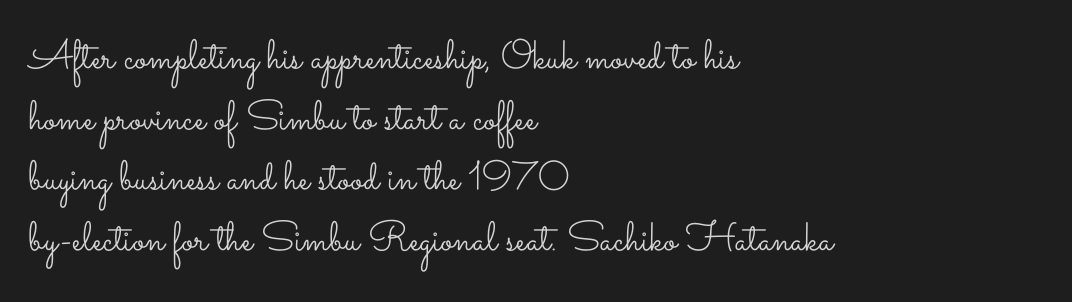
{"bold": "no", "weight": "light", "width": "wide", "stroke_contrast": "low", "x_height": "small", "monospaced": "no", "underline": "no", "align": "left", "line_spacing": "normal", "line_spacing_ratio": 1.48, "letter_spacing": "normal", "letter_spacing_em": 0.0, "glyph_px": 41}
